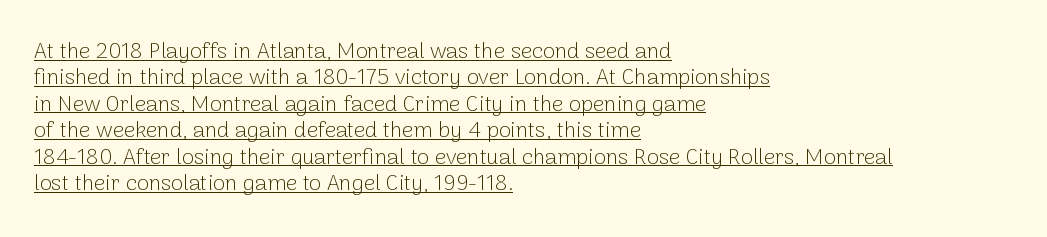
{"italic": "no", "bold": "no", "underline": "yes", "align": "left", "line_spacing_ratio": 1.2, "letter_spacing": "normal", "letter_spacing_em": 0.0, "glyph_px": 22}
